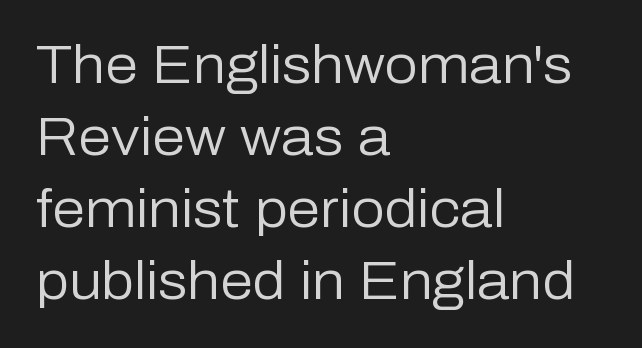
Q: Is the text bold? A: No.
Q: Is the text italic (slanted)? A: No, it is upright.
Q: Is the typeface a serif or a sans-serif typeface? A: Sans-serif.
Q: Is the text underlined? A: No.
Q: How is the paragraph aligned? A: Left-aligned.
Q: Is the spacing between letters normal or unusually wide? A: Normal.
Q: Is the spacing between lines tight, normal or loose? A: Normal.
Q: Width (condensed, normal, or wide)? A: Normal.
Q: Stroke contrast? A: Low.
Q: x-height? A: Medium.
Q: Monospaced? A: No.
